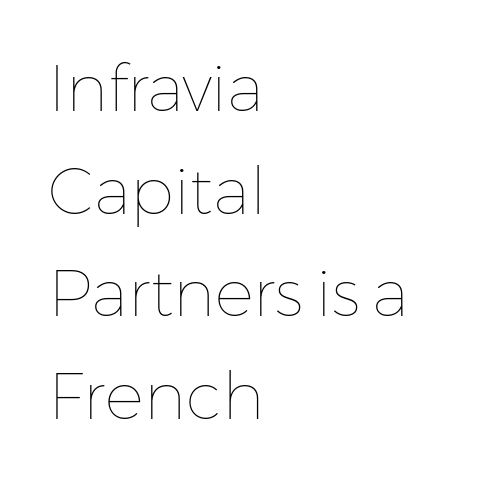
{"italic": "no", "bold": "no", "weight": "thin", "width": "normal", "stroke_contrast": "low", "x_height": "medium", "monospaced": "no", "underline": "no", "align": "left", "line_spacing": "normal", "line_spacing_ratio": 1.58, "letter_spacing": "normal", "letter_spacing_em": 0.0, "glyph_px": 65}
